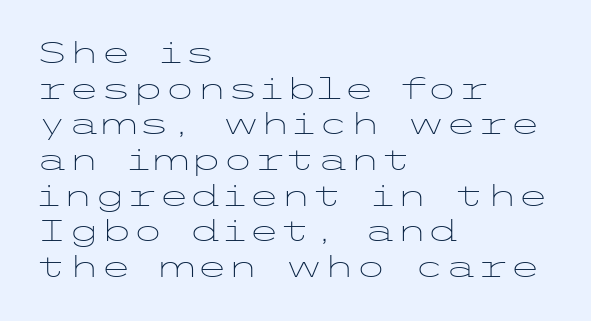
The image shows 29 px light, wide sans-serif type, upright; set left-aligned, line spacing 1.23x, normal letter spacing, not underlined; low stroke contrast and a medium x-height.
